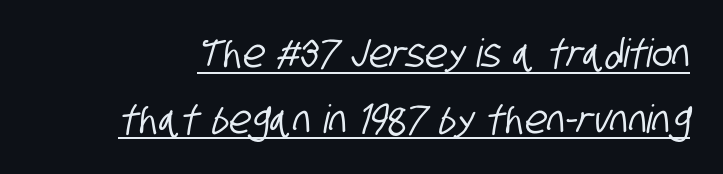
{"serif": "no", "width": "condensed", "stroke_contrast": "low", "x_height": "large", "monospaced": "no", "underline": "yes", "line_spacing": "normal", "line_spacing_ratio": 1.68, "letter_spacing": "normal", "letter_spacing_em": 0.0, "glyph_px": 39}
